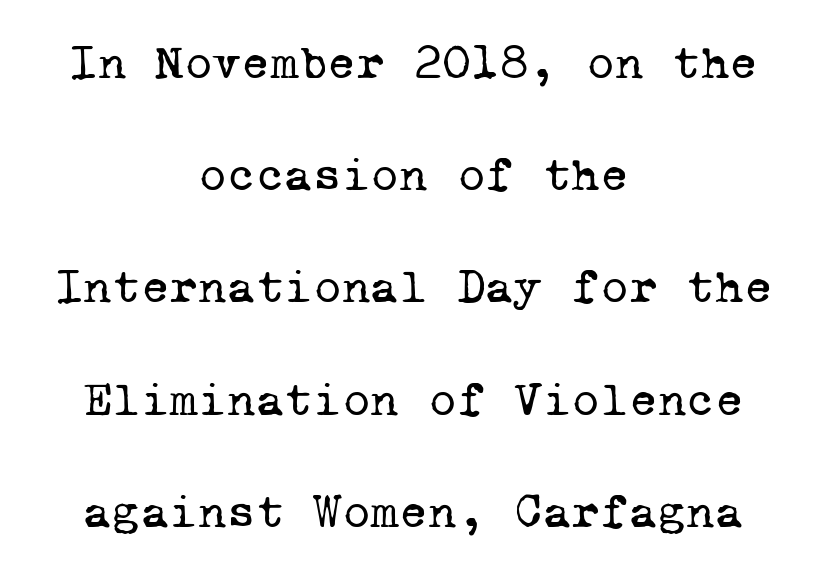
Q: Is the text bold? A: No.
Q: Is the typeface a serif or a sans-serif typeface? A: Serif.
Q: Is the text underlined? A: No.
Q: How is the paragraph aligned? A: Centered.
Q: Is the spacing between letters normal or unusually wide? A: Normal.
Q: Is the spacing between lines tight, normal or loose? A: Loose.
Q: Width (condensed, normal, or wide)? A: Normal.
Q: Stroke contrast? A: Low.
Q: x-height? A: Medium.
Q: Monospaced? A: Yes.
